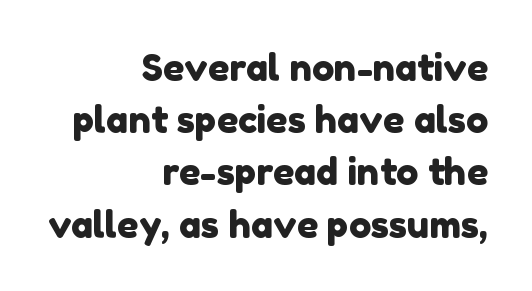
A typesetter would call this proportional, since set widths differ per character. Nothing sits at the stroke ends, so this counts as sans-serif. The text block is weighted toward the right margin, trailing off unevenly leftward. Here the glyphs are tracked normally, forming tight word shapes. Decoration check: the copy has no underline. A normal amount of white space separates one row of letters from the next.
